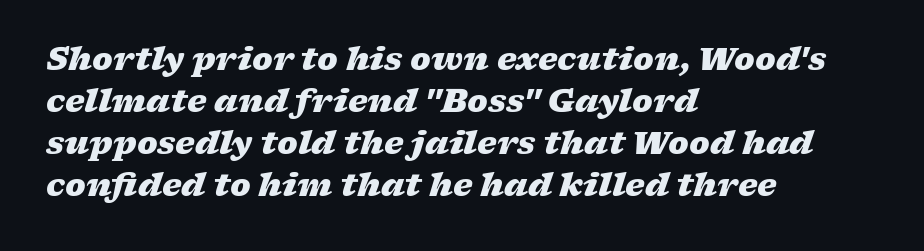
The image shows 31 px heavy, wide type, italic (leaning right); set left-aligned, normal line spacing (1.36x), normal letter spacing, not underlined; low stroke contrast and a medium x-height.
